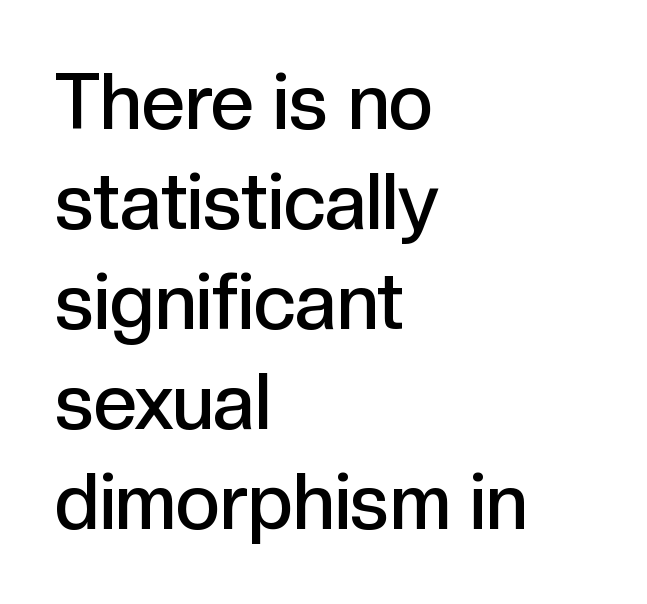
The image shows 77 px semibold sans-serif type, upright; set left-aligned, normal line spacing (1.3x), normal letter spacing, not underlined; a medium x-height.
